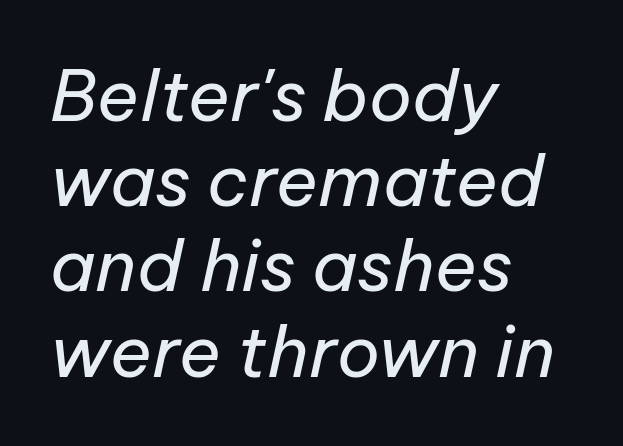
{"italic": "yes", "lean": "right", "slant_degrees": 12, "bold": "no", "weight": "regular", "width": "normal", "stroke_contrast": "low", "x_height": "medium", "monospaced": "no", "underline": "no", "align": "left", "line_spacing_ratio": 1.2, "letter_spacing": "normal", "letter_spacing_em": 0.0, "glyph_px": 71}
